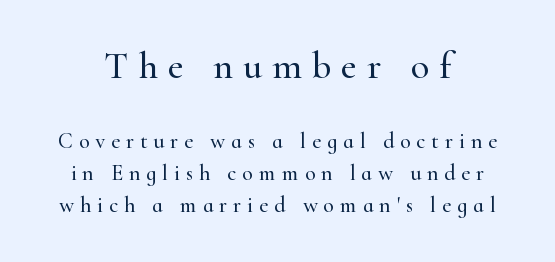
Clear beneath every line of the passage. Line spacing here is normal. Two sizes are in play, and the larger belongs to the first block. Inter-character spacing is expanded well beyond the font's built-in metrics. Spacing verdict: proportional, widths tailored to each character. This sample uses an upright cut, with every glyph sitting square on the baseline.
